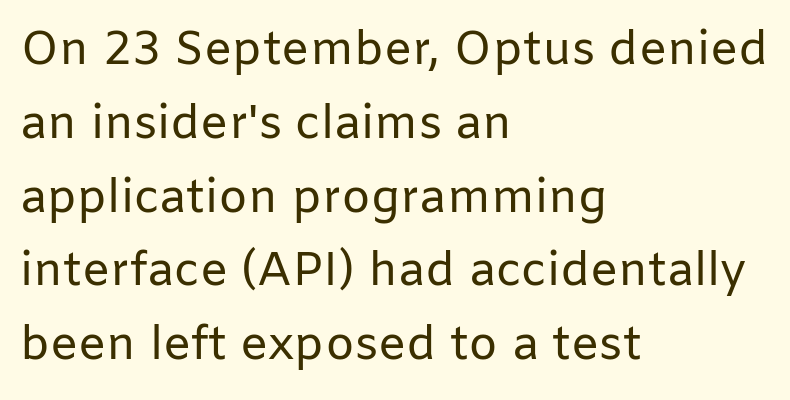
{"serif": "no", "italic": "no", "bold": "no", "weight": "regular", "width": "normal", "stroke_contrast": "low", "x_height": "medium", "monospaced": "no", "underline": "no", "align": "left", "line_spacing": "normal", "line_spacing_ratio": 1.57, "letter_spacing": "normal", "letter_spacing_em": 0.0, "glyph_px": 47}
